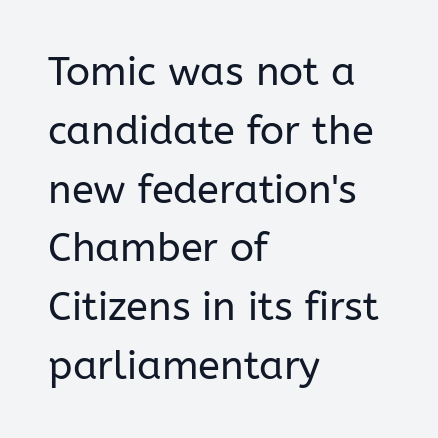
Q: Is the text bold? A: No.
Q: Is the text italic (slanted)? A: No, it is upright.
Q: Is the typeface a serif or a sans-serif typeface? A: Sans-serif.
Q: Is the text underlined? A: No.
Q: How is the paragraph aligned? A: Left-aligned.
Q: Is the spacing between letters normal or unusually wide? A: Normal.
Q: Is the spacing between lines tight, normal or loose? A: Normal.
Q: Width (condensed, normal, or wide)? A: Normal.
Q: Stroke contrast? A: Low.
Q: x-height? A: Medium.
Q: Monospaced? A: No.
